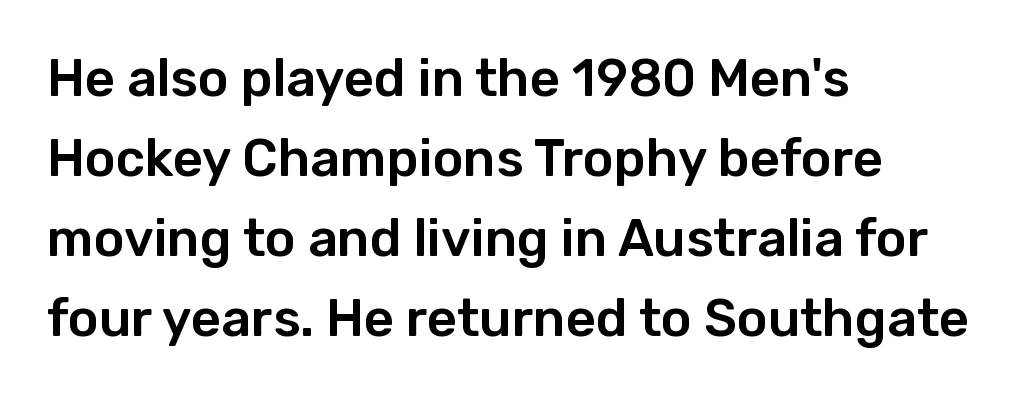
Q: Is the text italic (slanted)? A: No, it is upright.
Q: Is the typeface a serif or a sans-serif typeface? A: Sans-serif.
Q: Is the text underlined? A: No.
Q: How is the paragraph aligned? A: Left-aligned.
Q: Is the spacing between letters normal or unusually wide? A: Normal.
Q: Is the spacing between lines tight, normal or loose? A: Normal.
Q: Width (condensed, normal, or wide)? A: Normal.
Q: Stroke contrast? A: Low.
Q: x-height? A: Medium.
Q: Monospaced? A: No.
